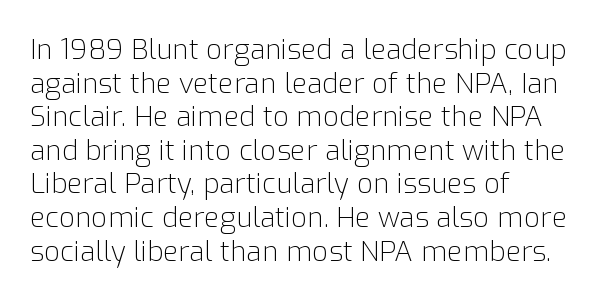
{"serif": "no", "italic": "no", "bold": "no", "weight": "light", "width": "normal", "stroke_contrast": "low", "x_height": "medium", "monospaced": "no", "underline": "no", "align": "left", "line_spacing_ratio": 1.2, "letter_spacing": "normal", "letter_spacing_em": 0.0, "glyph_px": 28}
